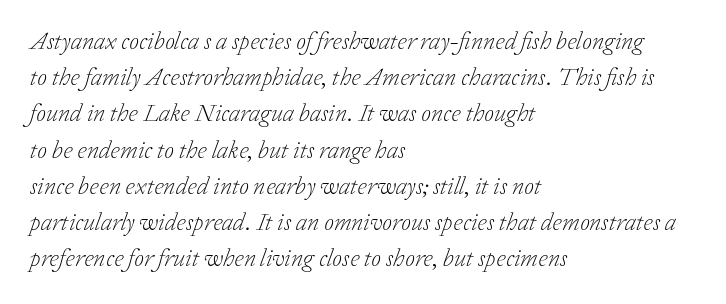
Caption: face not bold, strokes unweighted. Rendered with sloped, italic letterforms. What stands out about the letter spacing? Nothing — it is the standard amount. Each row of text sits above clean, open space.
